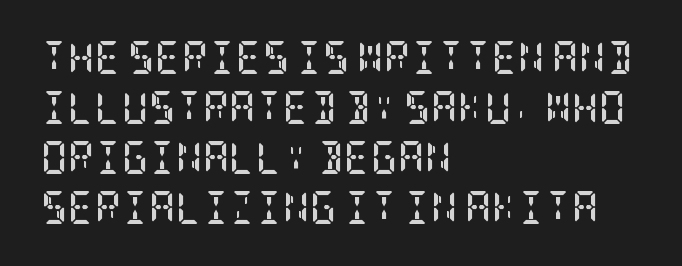
The image shows 33 px semibold, condensed serif type, upright; set left-aligned, normal line spacing (1.52x), normal letter spacing, not underlined; low stroke contrast and a large x-height.
